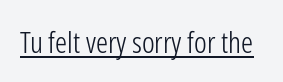
When letters stand straight like this, we call the style roman or upright. Students, observe the line beneath the letters — that is underlining. These lines are rendered in a variable-pitch font. The designer went with a sans here, leaving each stem footless. The cut favours lightness, reaching ordinary text weight at its darkest.
